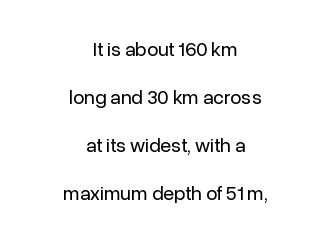
{"italic": "no", "bold": "no", "underline": "no", "align": "center", "line_spacing": "loose", "line_spacing_ratio": 2.4, "letter_spacing": "normal", "letter_spacing_em": 0.0, "glyph_px": 20}
